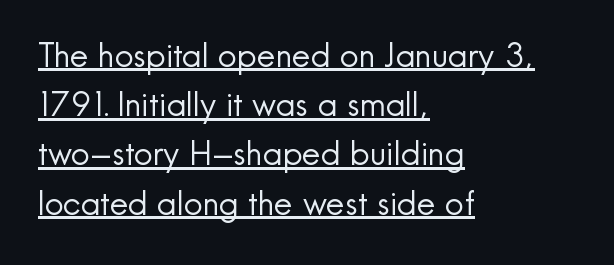
Q: Is the text bold? A: No.
Q: Is the text italic (slanted)? A: No, it is upright.
Q: Is the typeface a serif or a sans-serif typeface? A: Sans-serif.
Q: Is the text underlined? A: Yes.
Q: How is the paragraph aligned? A: Left-aligned.
Q: Is the spacing between letters normal or unusually wide? A: Normal.
Q: Is the spacing between lines tight, normal or loose? A: Normal.
Q: Width (condensed, normal, or wide)? A: Normal.
Q: x-height? A: Small.
Q: Monospaced? A: No.
